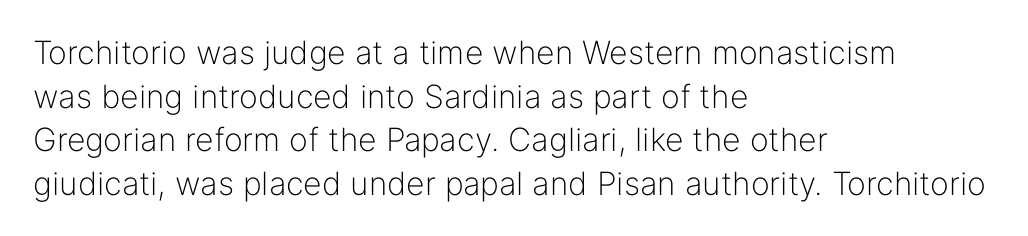
Looks like regular typesetting: each glyph gets only the width it needs. The lines in this sample share a left origin and differ only in where they stop. Is there much room between lines? A standard amount, neither cramped nor airy. Descender tails drop into unmarked territory. Nothing heavy about these letters — not bold at all.
